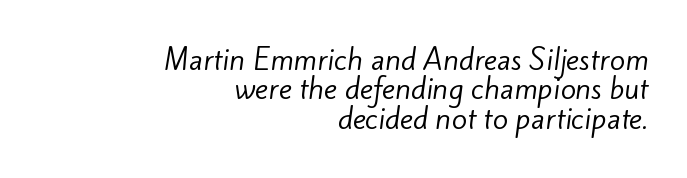
Right-aligned paragraph, ragged on the left. Think of a printed novel: that variable character pitch is what you see here. The strip under each line holds only bare page. Whoever set this chose condensed vertical rhythm over breathing room.
